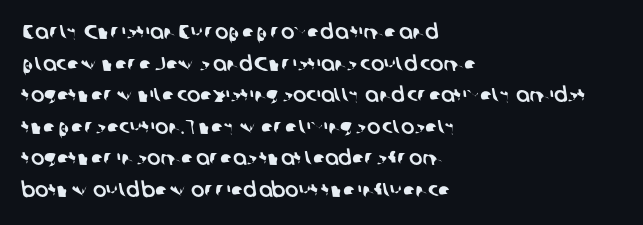
{"underline": "no", "align": "left", "line_spacing": "normal", "line_spacing_ratio": 1.58, "letter_spacing": "normal", "letter_spacing_em": 0.0, "glyph_px": 20}
